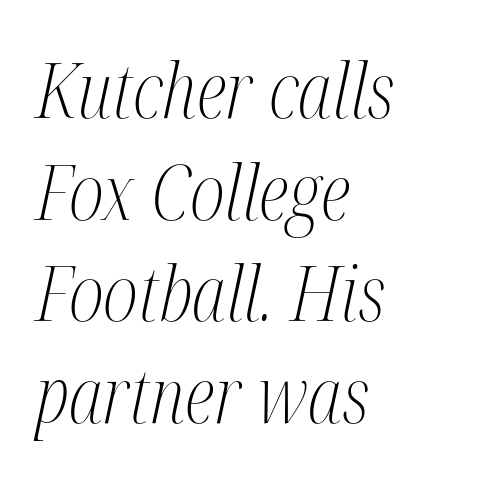
Q: Is the text bold? A: No.
Q: Is the text italic (slanted)? A: Yes, it leans right by about 12 degrees.
Q: Is the typeface a serif or a sans-serif typeface? A: Serif.
Q: Is the text underlined? A: No.
Q: How is the paragraph aligned? A: Left-aligned.
Q: Is the spacing between letters normal or unusually wide? A: Normal.
Q: Is the spacing between lines tight, normal or loose? A: Normal.
Q: Width (condensed, normal, or wide)? A: Condensed.
Q: Stroke contrast? A: Medium.
Q: x-height? A: Medium.
Q: Monospaced? A: No.
